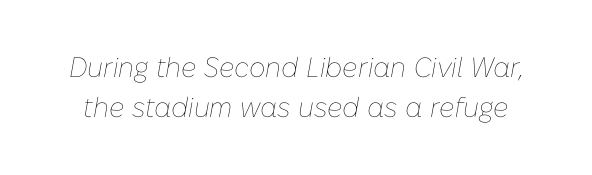
These lines were composed using italics. Letters have the restrained weight of plain body copy at most. Looks like regular typesetting: each glyph gets only the width it needs. Just letters on the line, the space beneath them empty. This sample keeps an unexceptional amount of space between lines.
